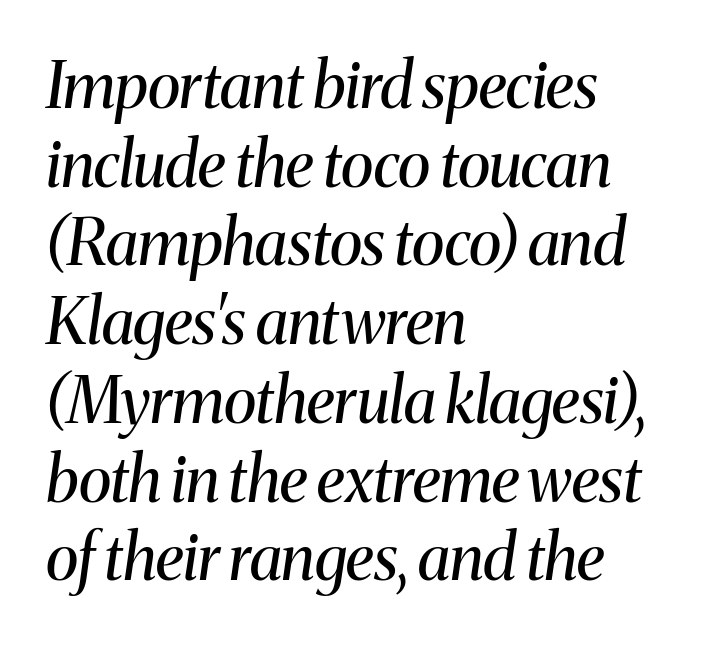
The image shows 63 px regular-weight serif type, italic (leaning right); set left-aligned, normal line spacing (1.25x), normal letter spacing, not underlined; medium stroke contrast and a medium x-height.
